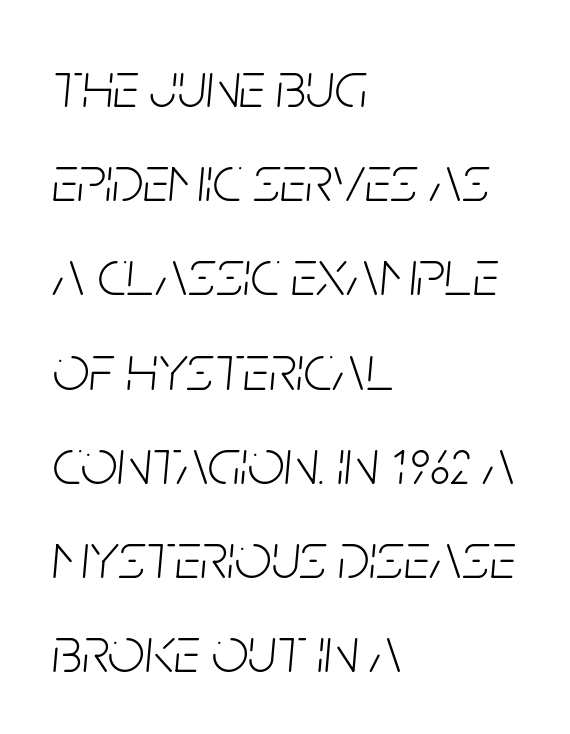
The image shows 65 px light, condensed type, italic (leaning right); set left-aligned, normal line spacing (1.45x), normal letter spacing, not underlined; low stroke contrast and a large x-height.
